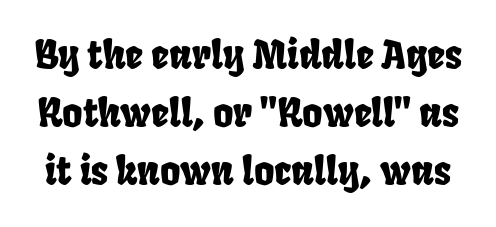
Q: Is the typeface a serif or a sans-serif typeface? A: Sans-serif.
Q: Is the text underlined? A: No.
Q: Is the spacing between letters normal or unusually wide? A: Normal.
Q: Is the spacing between lines tight, normal or loose? A: Normal.
Q: Width (condensed, normal, or wide)? A: Condensed.
Q: Stroke contrast? A: Low.
Q: x-height? A: Large.
Q: Monospaced? A: No.
